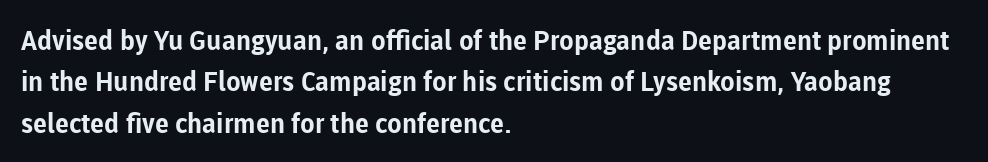
The image shows 27 px bold type, upright; set left-aligned, normal line spacing (1.53x), normal letter spacing, not underlined.
